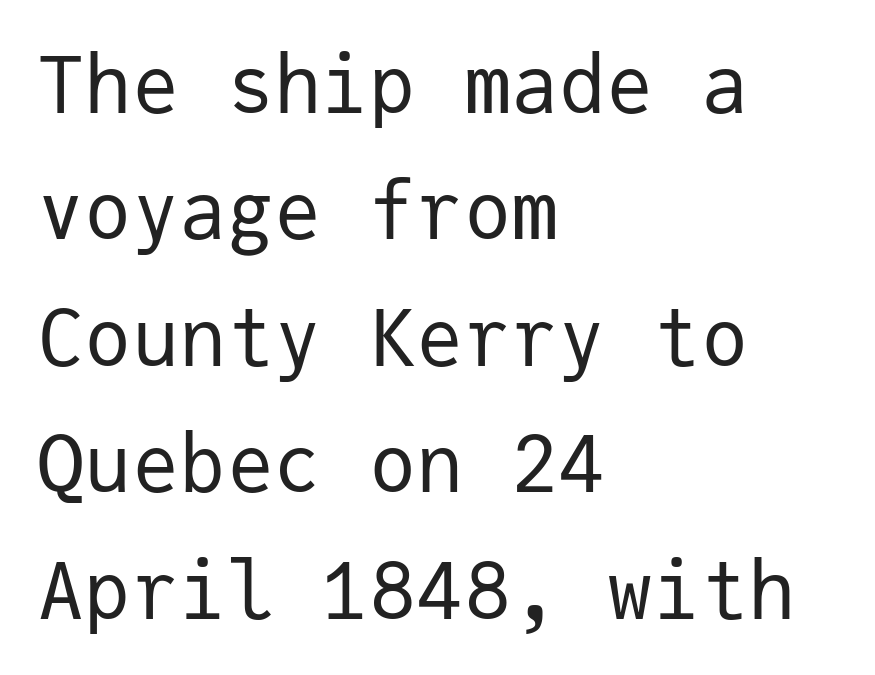
Q: Is the text bold? A: No.
Q: Is the text italic (slanted)? A: No, it is upright.
Q: Is the typeface a serif or a sans-serif typeface? A: Sans-serif.
Q: Is the text underlined? A: No.
Q: How is the paragraph aligned? A: Left-aligned.
Q: Is the spacing between letters normal or unusually wide? A: Normal.
Q: Is the spacing between lines tight, normal or loose? A: Normal.
Q: Width (condensed, normal, or wide)? A: Normal.
Q: Stroke contrast? A: Low.
Q: x-height? A: Medium.
Q: Monospaced? A: Yes.
